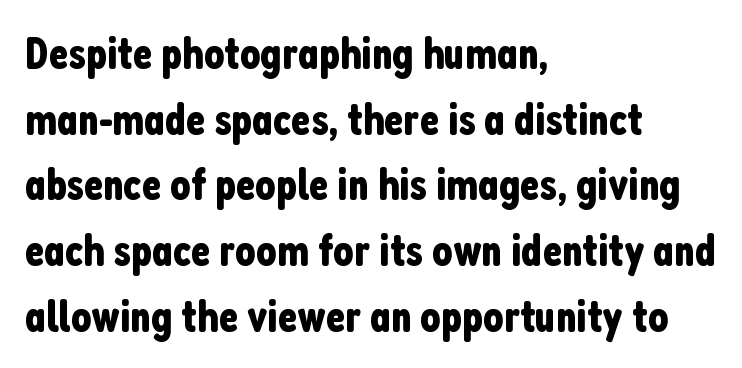
A typesetter would call this zero additional tracking. Nope, not italic — everything's standing straight. Unlike a traditional serif, this face leaves its strokes unadorned. Line spacing here is normal. Left-aligned paragraph, ragged on the right. A typesetter would call this proportional, since set widths differ per character.
